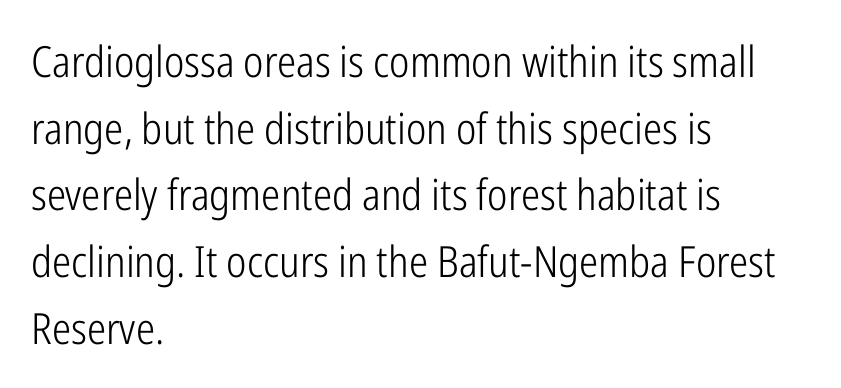
Q: Is the text bold? A: No.
Q: Is the text italic (slanted)? A: No, it is upright.
Q: Is the typeface a serif or a sans-serif typeface? A: Sans-serif.
Q: Is the text underlined? A: No.
Q: How is the paragraph aligned? A: Left-aligned.
Q: Is the spacing between letters normal or unusually wide? A: Normal.
Q: Is the spacing between lines tight, normal or loose? A: Normal.
Q: Width (condensed, normal, or wide)? A: Condensed.
Q: Stroke contrast? A: Low.
Q: x-height? A: Medium.
Q: Monospaced? A: No.
